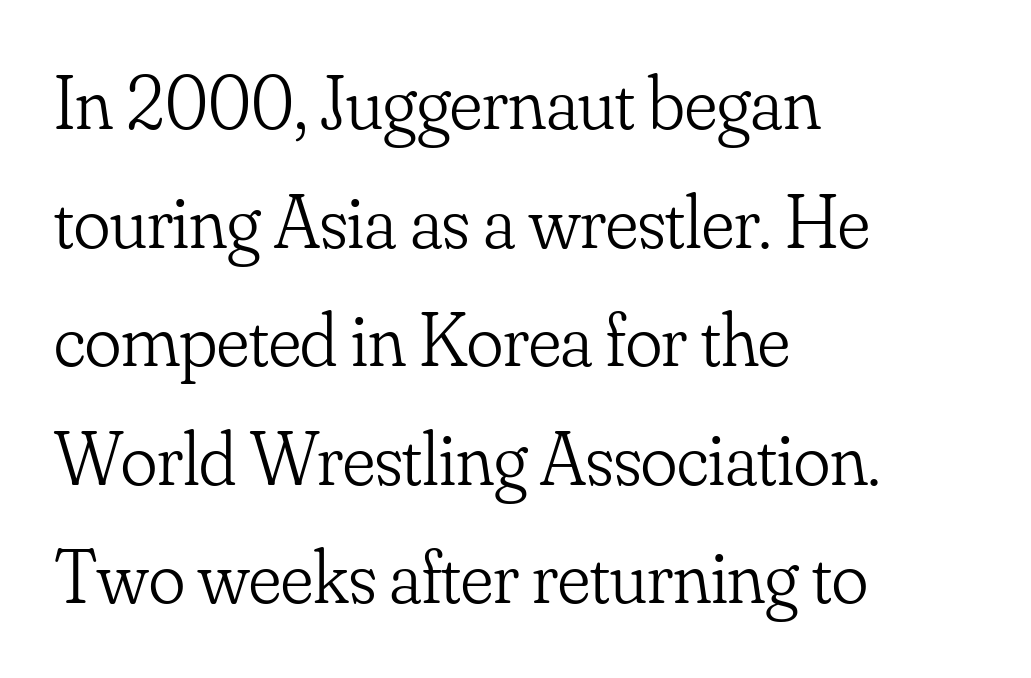
The image shows 76 px light serif type, upright; set left-aligned, normal line spacing (1.56x), normal letter spacing, not underlined; low stroke contrast and a small x-height.
